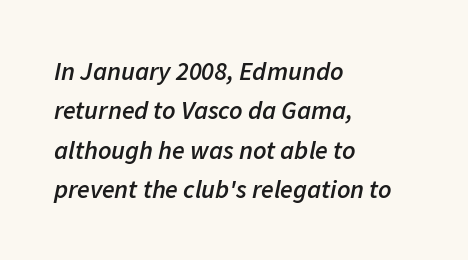
The image shows 26 px text type, italic (leaning right); set left-aligned, normal line spacing (1.51x), normal letter spacing, not underlined.
